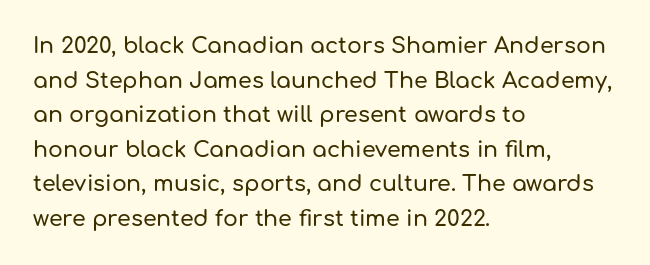
The setting favours the left margin, as ordinary paragraphs usually do. The letters stand straight up with perfectly vertical stems. Baseline-to-baseline distance is the conventional proportion of letter height. Beneath every word, the page is bare. Is the letter spacing exaggerated? No — it looks like the ordinary default.
